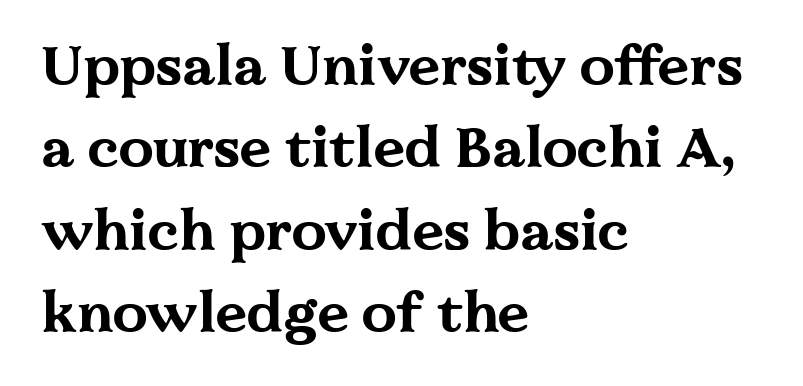
{"serif": "yes", "italic": "no", "bold": "yes", "weight": "bold", "width": "wide", "stroke_contrast": "medium", "x_height": "medium", "monospaced": "no", "underline": "no", "align": "left", "line_spacing": "normal", "line_spacing_ratio": 1.47, "letter_spacing": "normal", "letter_spacing_em": 0.0, "glyph_px": 56}
